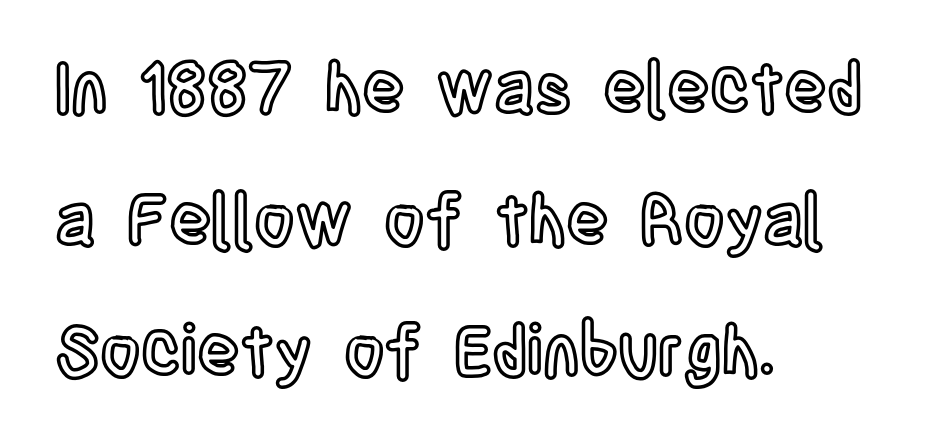
Q: Is the text italic (slanted)? A: No, it is upright.
Q: Is the text underlined? A: No.
Q: How is the paragraph aligned? A: Left-aligned.
Q: Is the spacing between letters normal or unusually wide? A: Normal.
Q: Width (condensed, normal, or wide)? A: Condensed.
Q: x-height? A: Large.
Q: Monospaced? A: No.
